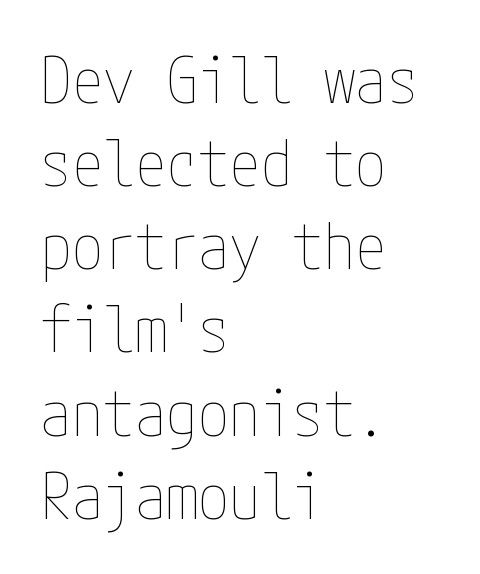
The vertical gap from one line to the next is medium. The strokes are not fattened; the text isn't bold. Every stem runs plumb, perpendicular to the baseline. A clean baseline with only descenders dipping below it.
